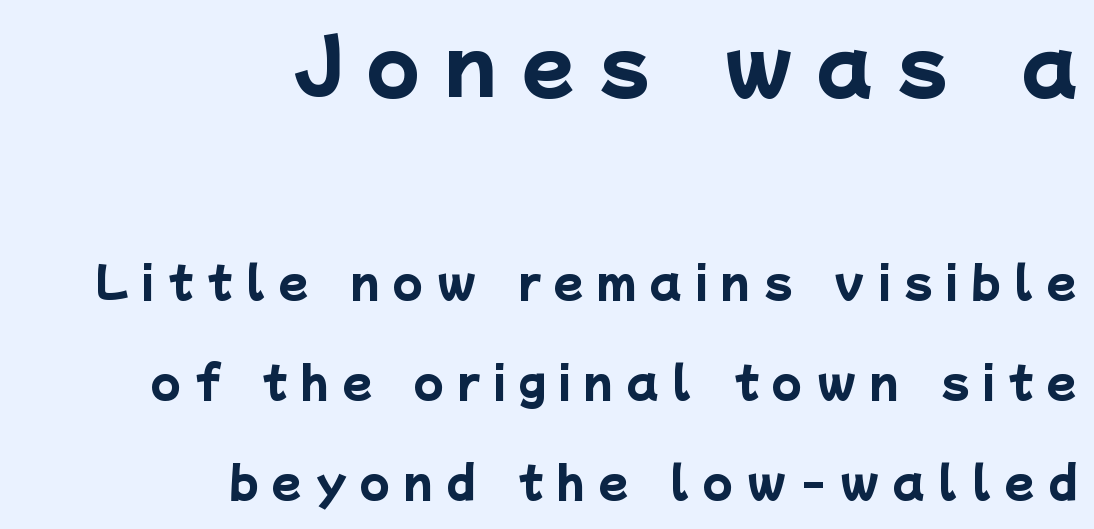
Q: Is the text bold? A: Yes.
Q: Is the typeface a serif or a sans-serif typeface? A: Sans-serif.
Q: Is the text underlined? A: No.
Q: How is the paragraph aligned? A: Right-aligned.
Q: Is the spacing between letters normal or unusually wide? A: Unusually wide.
Q: Is the spacing between lines tight, normal or loose? A: Loose.
Q: Which block of text is set in a larger size, the first (top) or the second (bottom)? A: The first (top) one.
Q: Width (condensed, normal, or wide)? A: Normal.
Q: Stroke contrast? A: Low.
Q: x-height? A: Medium.
Q: Monospaced? A: No.
